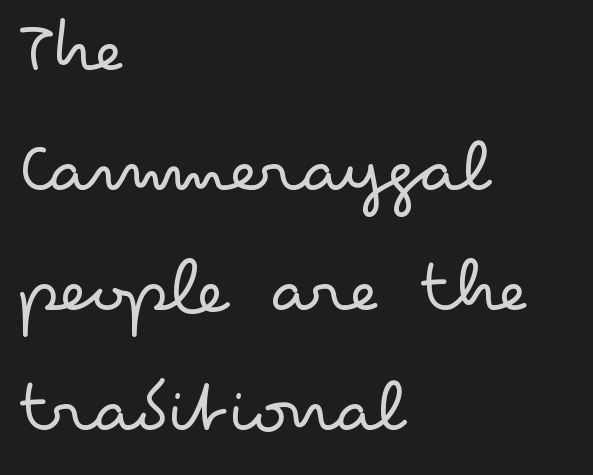
Q: Is the text bold? A: No.
Q: Is the text italic (slanted)? A: No, it is upright.
Q: Is the typeface a serif or a sans-serif typeface? A: Sans-serif.
Q: Is the text underlined? A: No.
Q: How is the paragraph aligned? A: Left-aligned.
Q: Is the spacing between letters normal or unusually wide? A: Normal.
Q: Is the spacing between lines tight, normal or loose? A: Normal.
Q: Width (condensed, normal, or wide)? A: Wide.
Q: Stroke contrast? A: Low.
Q: x-height? A: Small.
Q: Monospaced? A: No.
